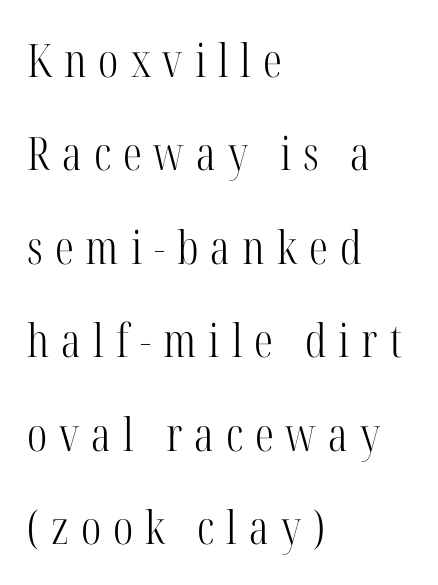
{"serif": "yes", "italic": "no", "bold": "no", "weight": "light", "width": "condensed", "stroke_contrast": "high", "x_height": "medium", "monospaced": "no", "underline": "no", "align": "left", "line_spacing": "loose", "line_spacing_ratio": 2.03, "letter_spacing": "wide", "letter_spacing_em": 0.26, "glyph_px": 46}
